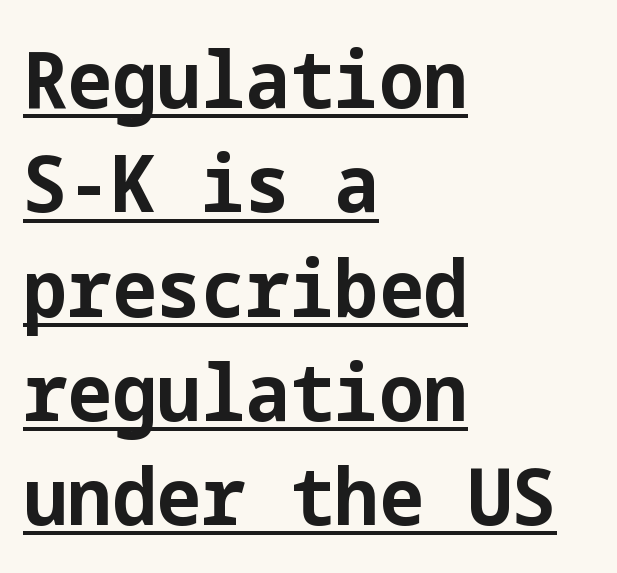
{"serif": "no", "italic": "no", "bold": "yes", "weight": "bold", "width": "normal", "stroke_contrast": "low", "x_height": "medium", "underline": "yes", "align": "left", "line_spacing": "normal", "line_spacing_ratio": 1.32, "letter_spacing": "normal", "letter_spacing_em": 0.0, "glyph_px": 79}
